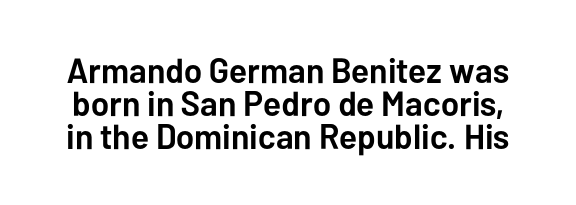
{"serif": "no", "italic": "no", "bold": "yes", "weight": "semibold", "width": "normal", "stroke_contrast": "low", "x_height": "medium", "monospaced": "no", "underline": "no", "line_spacing": "tight", "line_spacing_ratio": 0.95, "letter_spacing": "normal", "letter_spacing_em": 0.0, "glyph_px": 35}
